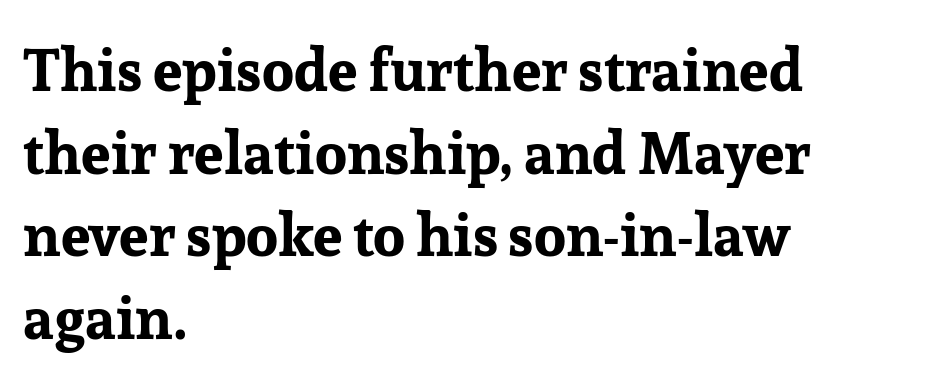
The image shows 59 px bold serif type, upright; set left-aligned, normal line spacing (1.4x), normal letter spacing, not underlined; low stroke contrast and a medium x-height.
